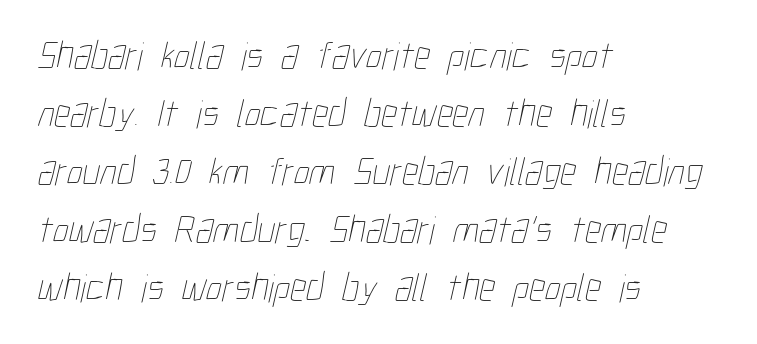
The image shows 40 px thin, condensed type; set left-aligned, normal line spacing (1.45x), normal letter spacing, not underlined; low stroke contrast and a medium x-height.
